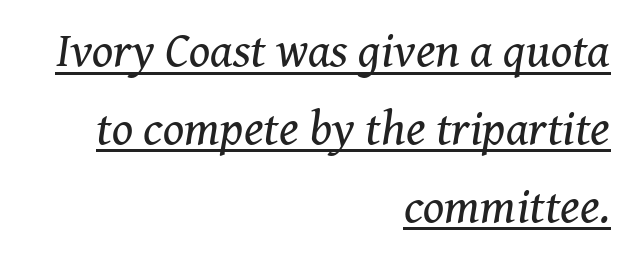
Q: Is the text bold? A: No.
Q: Is the text italic (slanted)? A: Yes, it leans right by about 8 degrees.
Q: Is the typeface a serif or a sans-serif typeface? A: Serif.
Q: Is the text underlined? A: Yes.
Q: How is the paragraph aligned? A: Right-aligned.
Q: Is the spacing between letters normal or unusually wide? A: Normal.
Q: Is the spacing between lines tight, normal or loose? A: Normal.
Q: Width (condensed, normal, or wide)? A: Normal.
Q: Stroke contrast? A: Medium.
Q: x-height? A: Medium.
Q: Monospaced? A: No.
